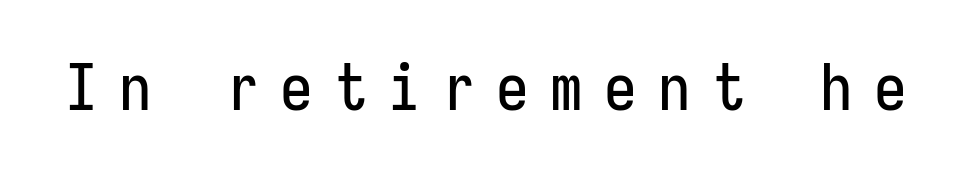
Q: Is the text italic (slanted)? A: No, it is upright.
Q: Is the typeface a serif or a sans-serif typeface? A: Sans-serif.
Q: Is the text underlined? A: No.
Q: Is the spacing between letters normal or unusually wide? A: Unusually wide.
Q: Width (condensed, normal, or wide)? A: Condensed.
Q: Stroke contrast? A: Low.
Q: x-height? A: Medium.
